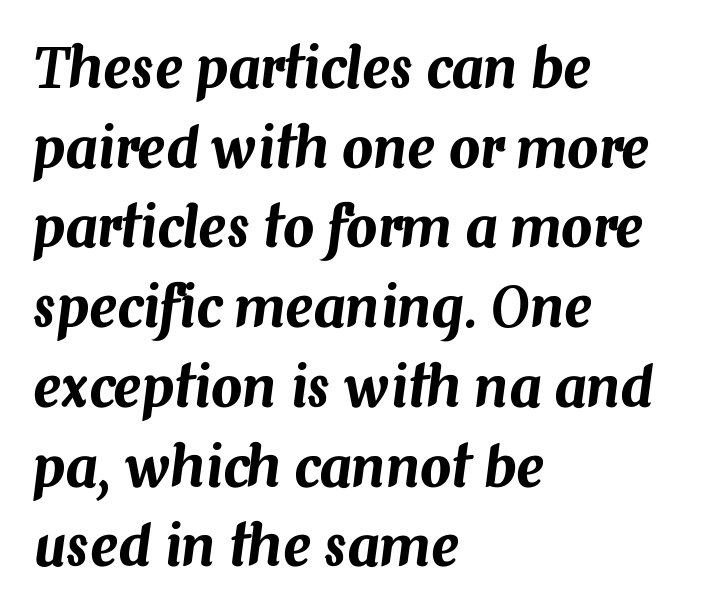
{"italic": "yes", "lean": "right", "slant_degrees": 7, "width": "normal", "stroke_contrast": "medium", "x_height": "medium", "monospaced": "no", "underline": "no", "align": "left", "line_spacing": "normal", "line_spacing_ratio": 1.45, "letter_spacing": "normal", "letter_spacing_em": 0.0, "glyph_px": 55}
